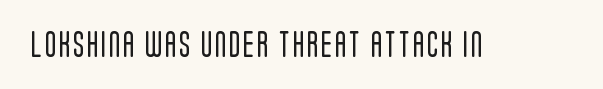
{"italic": "no", "bold": "no", "underline": "no", "glyph_px": 26}
